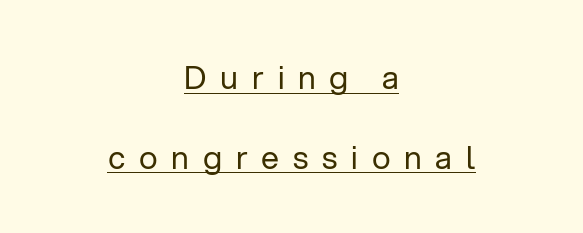
The image shows 32 px regular-weight sans-serif type, upright; set centered, loose line spacing (2.49x), unusually wide letter spacing (+0.43 em), underlined; low stroke contrast and a medium x-height.
